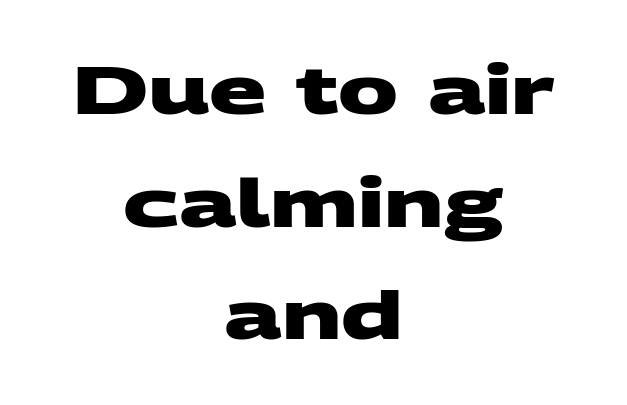
The image shows 67 px heavy, wide sans-serif type; set centered, normal line spacing (1.68x), normal letter spacing, not underlined; medium stroke contrast and a large x-height.
